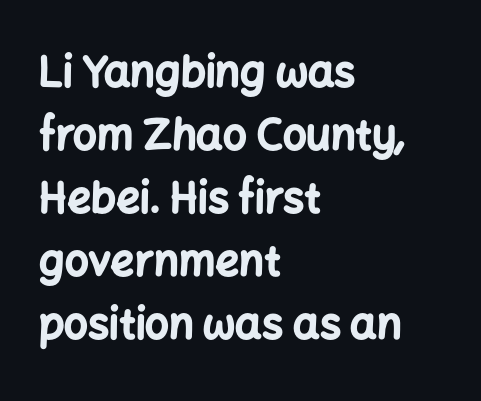
The image shows 42 px bold sans-serif type, upright; set left-aligned, normal line spacing (1.5x), normal letter spacing, not underlined; low stroke contrast and a medium x-height.
